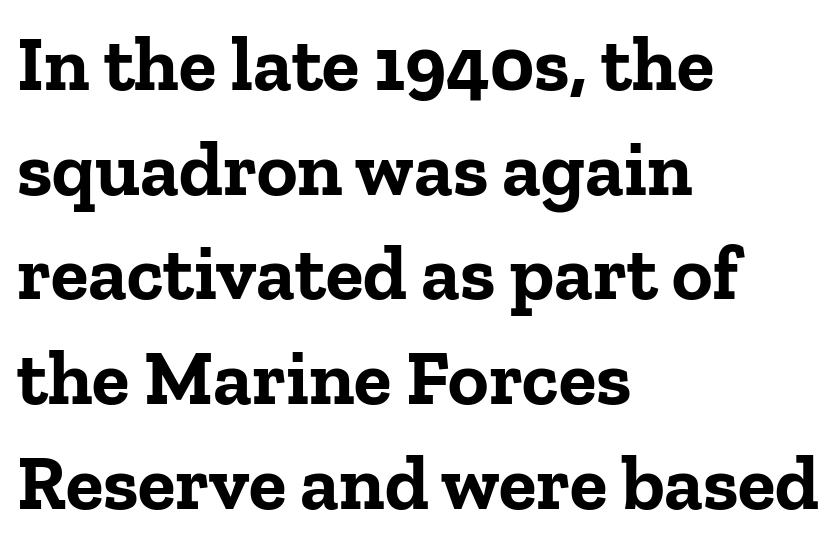
{"serif": "yes", "italic": "no", "bold": "yes", "weight": "bold", "width": "normal", "stroke_contrast": "low", "x_height": "medium", "monospaced": "no", "underline": "no", "align": "left", "line_spacing": "normal", "line_spacing_ratio": 1.36, "letter_spacing": "normal", "letter_spacing_em": 0.0, "glyph_px": 77}
